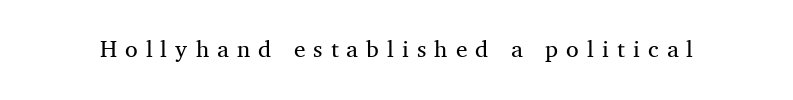
The image shows 23 px text type, upright; set unusually wide letter spacing (+0.35 em), not underlined.
